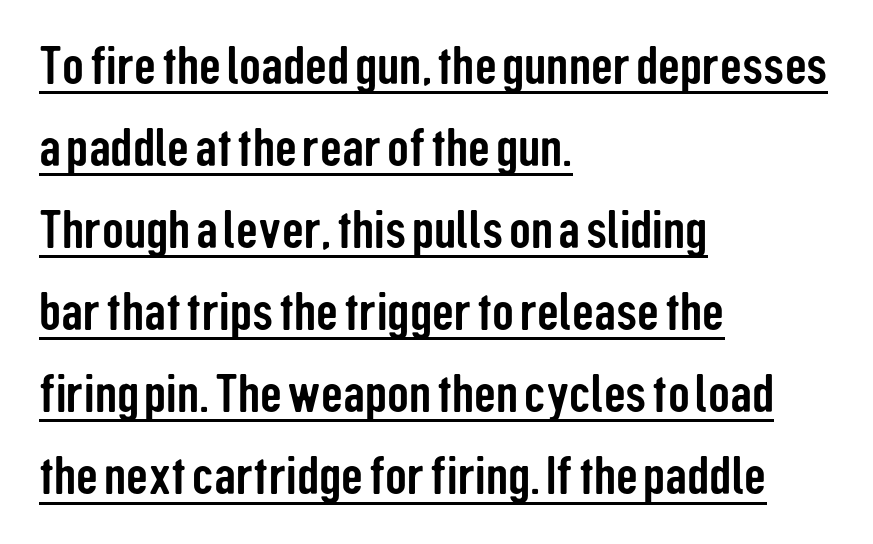
Q: Is the text italic (slanted)? A: No, it is upright.
Q: Is the typeface a serif or a sans-serif typeface? A: Sans-serif.
Q: Is the text underlined? A: Yes.
Q: How is the paragraph aligned? A: Left-aligned.
Q: Is the spacing between letters normal or unusually wide? A: Normal.
Q: Is the spacing between lines tight, normal or loose? A: Normal.
Q: Width (condensed, normal, or wide)? A: Condensed.
Q: Stroke contrast? A: Low.
Q: x-height? A: Medium.
Q: Monospaced? A: No.
